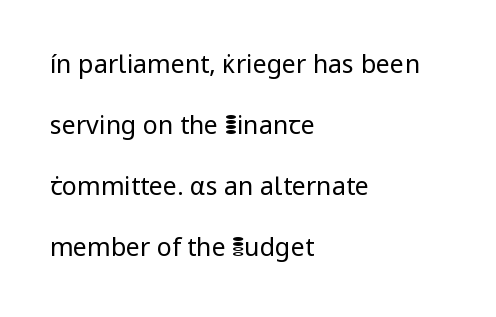
{"italic": "no", "bold": "no", "underline": "no", "align": "left", "line_spacing": "loose", "line_spacing_ratio": 2.44, "letter_spacing": "normal", "letter_spacing_em": 0.0, "glyph_px": 25}
